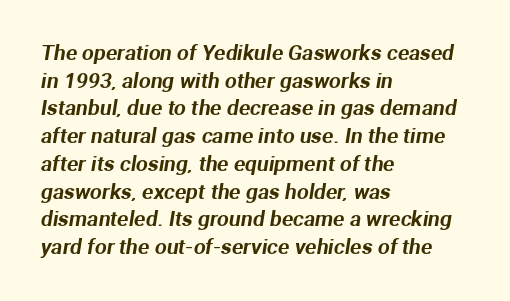
Any mark beneath the type? The region is blank. Does the copy run flush right? No — it runs flush left. Vertically, the passage feels balanced, rows spaced as you'd expect. Does extra space separate the letters? No, they use regular spacing.
